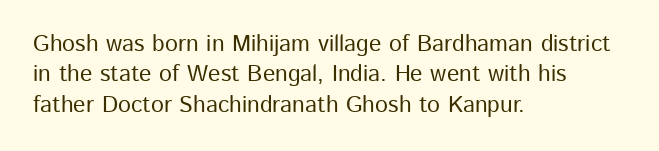
The face used here is rendered with its standard letterfit. These lines are set flush left with a ragged right edge. The glyphs are unaccompanied by any horizontal stroke below them. Normally led — the rows are evenly, conventionally spaced. Do the letters lean? They stand straight.
